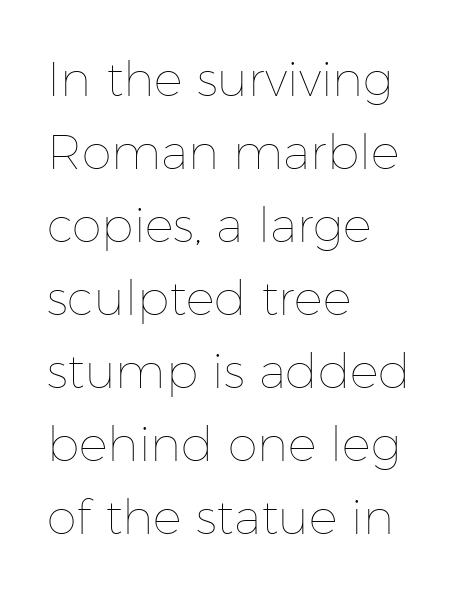
The image shows 48 px thin type, upright; set left-aligned, normal line spacing (1.52x), normal letter spacing, not underlined; low stroke contrast and a medium x-height.
